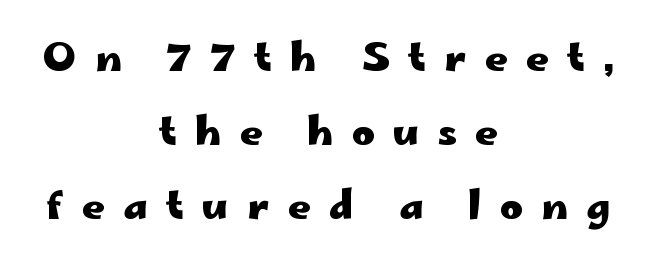
Each line is balanced around a shared central axis. Spacing verdict: proportional, widths tailored to each character. No feet cap the strokes, marking this as sans-serif type. This is heavy type, rendered in bold. Each word looks stretched out because of the extra space between its letters. Tall strokes in this sample are plumb rather than angled.
